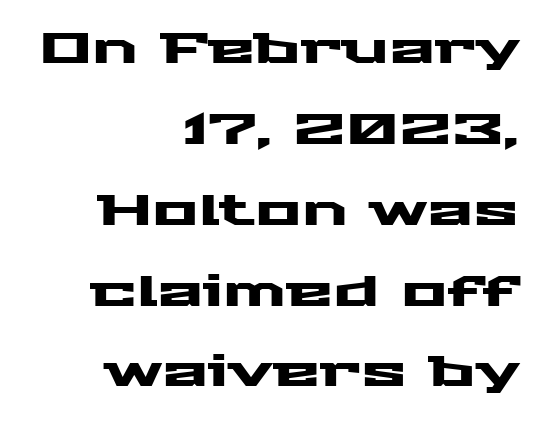
To sum up the face: it is a sans, with no serifs. Honestly, the letter spacing is just normal — you wouldn't notice it. Does the copy run flush right? Yes — the right margin is perfectly even. Bare-footed words on every line.
